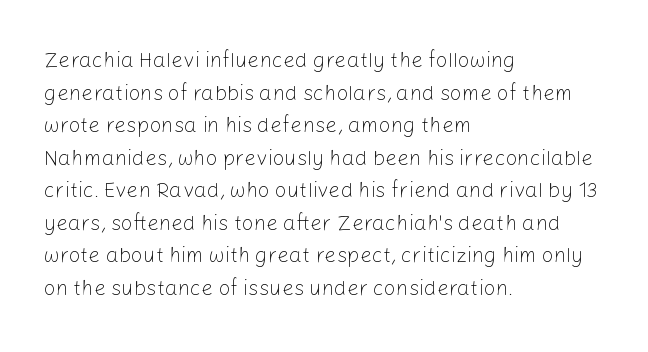
The image shows 21 px text type, upright; set left-aligned, normal line spacing (1.55x), normal letter spacing, not underlined.
